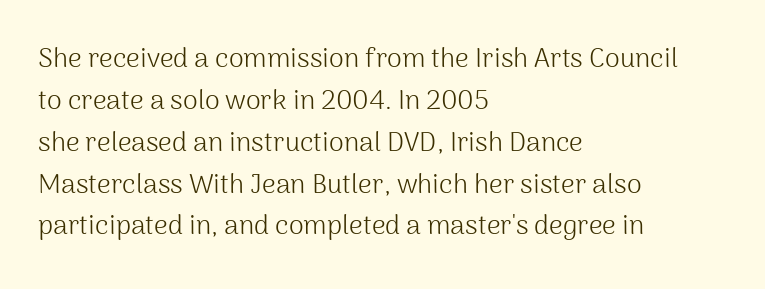
Q: Is the text bold? A: No.
Q: Is the text italic (slanted)? A: No, it is upright.
Q: Is the text underlined? A: No.
Q: How is the paragraph aligned? A: Left-aligned.
Q: Is the spacing between letters normal or unusually wide? A: Normal.
Q: Is the spacing between lines tight, normal or loose? A: Normal.
